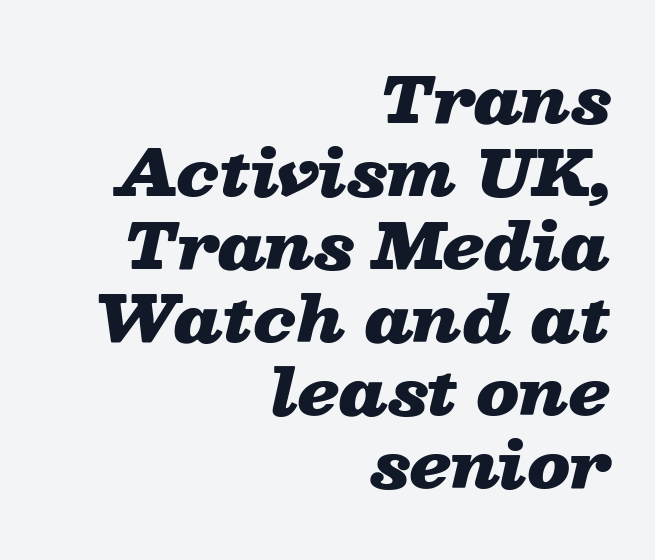
{"italic": "yes", "lean": "right", "slant_degrees": 13, "bold": "yes", "weight": "heavy", "width": "wide", "stroke_contrast": "low", "x_height": "medium", "monospaced": "no", "underline": "no", "align": "right", "line_spacing_ratio": 1.16, "letter_spacing": "normal", "letter_spacing_em": 0.0, "glyph_px": 63}
